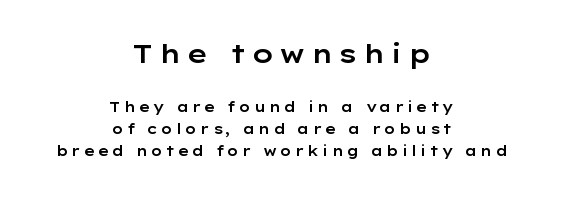
The image shows 26 px text type, upright; set centered, normal line spacing (1.56x), not underlined; the first (top) block is 1.86x larger.
